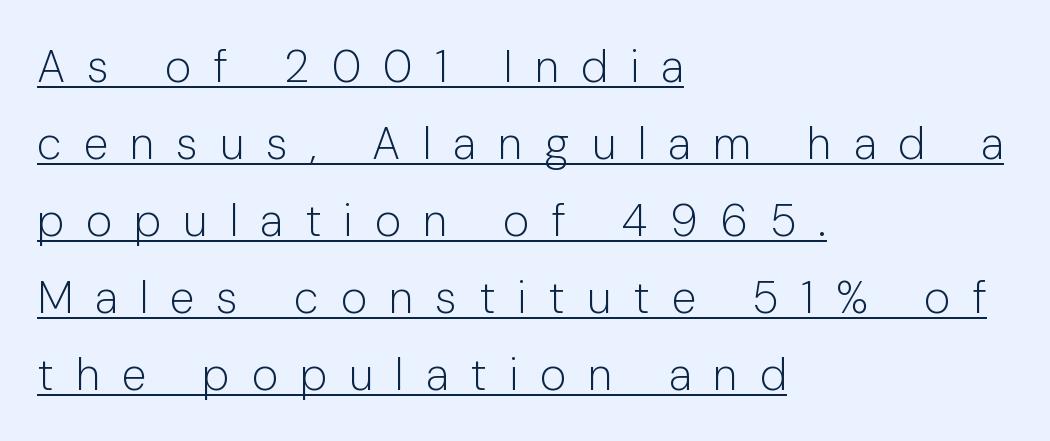
{"serif": "no", "italic": "no", "bold": "no", "weight": "light", "width": "normal", "stroke_contrast": "low", "x_height": "medium", "monospaced": "no", "underline": "yes", "align": "left", "line_spacing_ratio": 1.71, "letter_spacing": "wide", "letter_spacing_em": 0.49, "glyph_px": 45}
